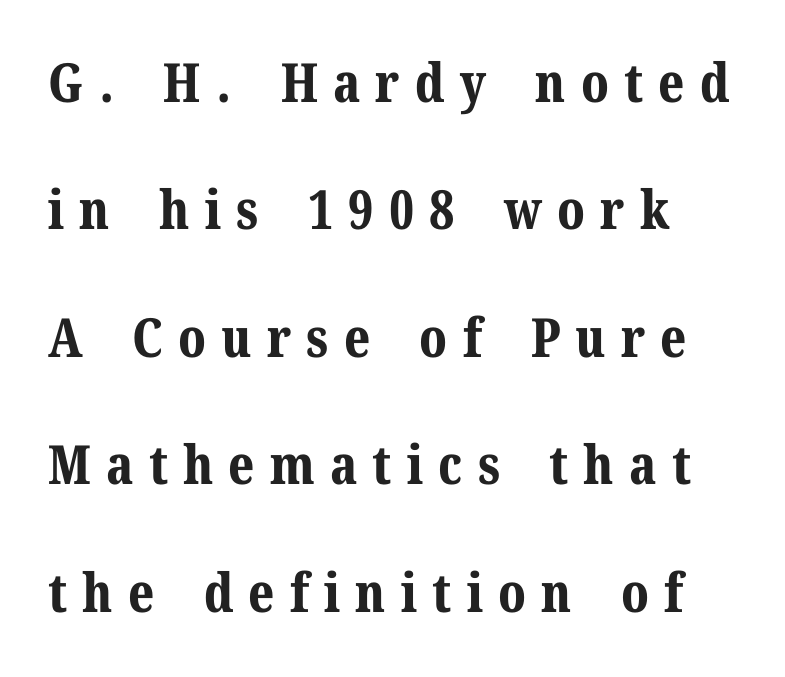
The image shows 54 px bold serif type, upright; set loose line spacing (2.36x), unusually wide letter spacing (+0.28 em), not underlined; medium stroke contrast and a medium x-height.
